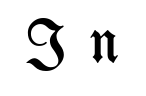
Underlining? Definitely not there. It's the straight-up-and-down kind of type. What stands out about the letter spacing? Its width — letters are far apart. Stems and bowls with no extra thickness — not bold. Do the characters align in a grid? No, the font is proportional.
